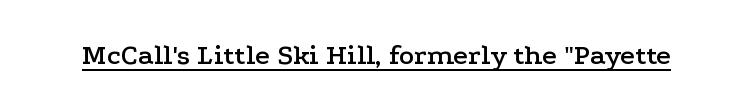
The image shows 29 px wide serif type, upright; set normal letter spacing, underlined; low stroke contrast and a medium x-height.
